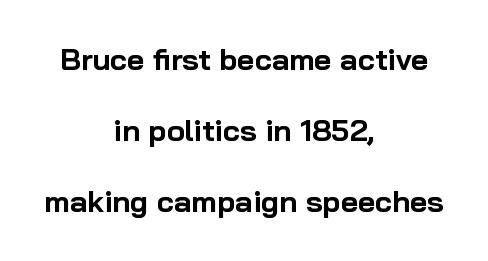
Q: Is the text bold? A: Yes.
Q: Is the text italic (slanted)? A: No, it is upright.
Q: Is the typeface a serif or a sans-serif typeface? A: Sans-serif.
Q: Is the text underlined? A: No.
Q: How is the paragraph aligned? A: Centered.
Q: Is the spacing between letters normal or unusually wide? A: Normal.
Q: Is the spacing between lines tight, normal or loose? A: Loose.
Q: Width (condensed, normal, or wide)? A: Normal.
Q: Stroke contrast? A: Low.
Q: x-height? A: Medium.
Q: Monospaced? A: No.
